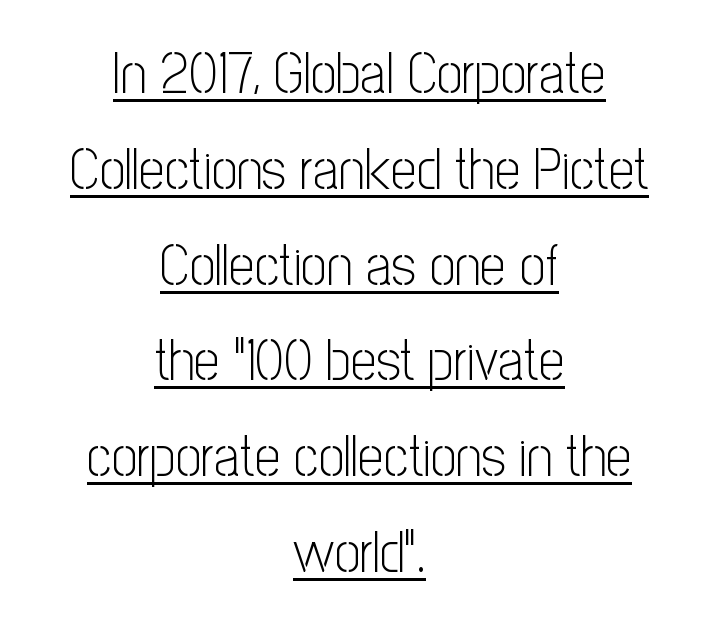
Q: Is the text bold? A: No.
Q: Is the text italic (slanted)? A: No, it is upright.
Q: Is the typeface a serif or a sans-serif typeface? A: Sans-serif.
Q: Is the text underlined? A: Yes.
Q: How is the paragraph aligned? A: Centered.
Q: Is the spacing between letters normal or unusually wide? A: Normal.
Q: Is the spacing between lines tight, normal or loose? A: Normal.
Q: Width (condensed, normal, or wide)? A: Condensed.
Q: Stroke contrast? A: Low.
Q: x-height? A: Medium.
Q: Monospaced? A: No.
